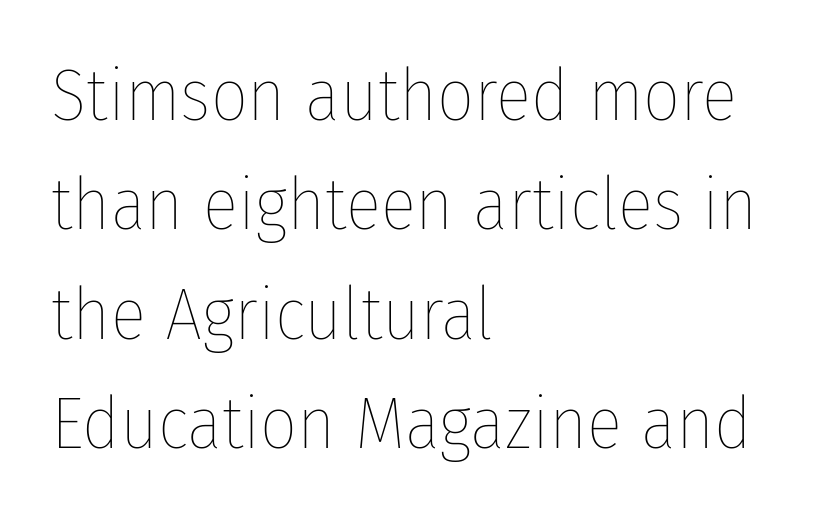
The image shows 73 px thin, condensed type, upright; set left-aligned, normal line spacing (1.5x), normal letter spacing, not underlined; low stroke contrast and a medium x-height.
